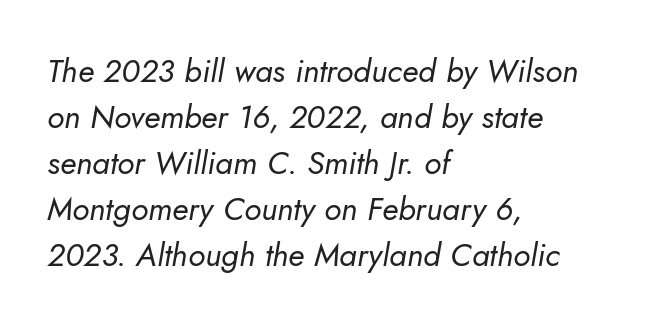
Here the glyphs are tracked normally, forming tight word shapes. Caption: multi-line text, flush left, ragged right. When letters slant like this, we call the style italic. Counters stay open thanks to moderate or lighter strokes.
